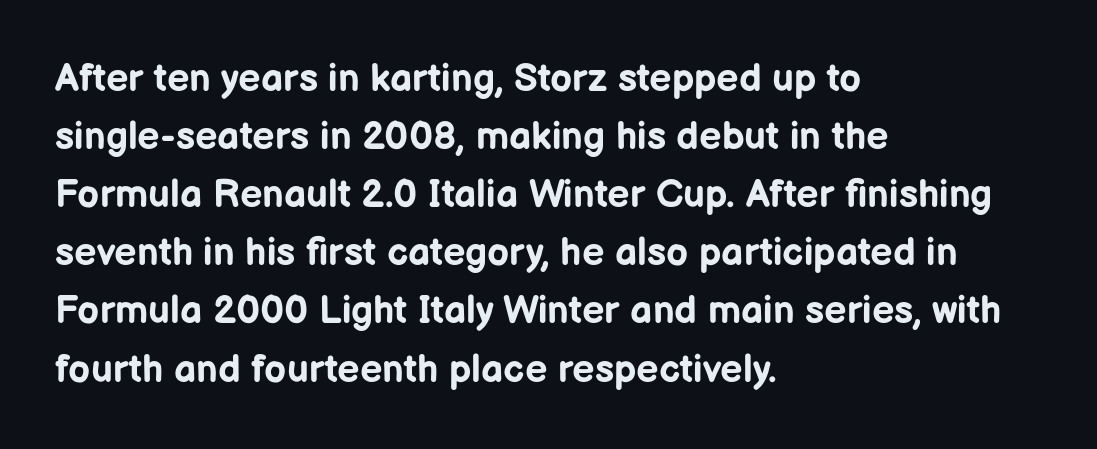
Q: Is the text bold? A: Yes.
Q: Is the text italic (slanted)? A: No, it is upright.
Q: Is the typeface a serif or a sans-serif typeface? A: Sans-serif.
Q: Is the text underlined? A: No.
Q: How is the paragraph aligned? A: Left-aligned.
Q: Is the spacing between letters normal or unusually wide? A: Normal.
Q: Is the spacing between lines tight, normal or loose? A: Normal.
Q: Width (condensed, normal, or wide)? A: Normal.
Q: Stroke contrast? A: Low.
Q: x-height? A: Medium.
Q: Monospaced? A: No.
